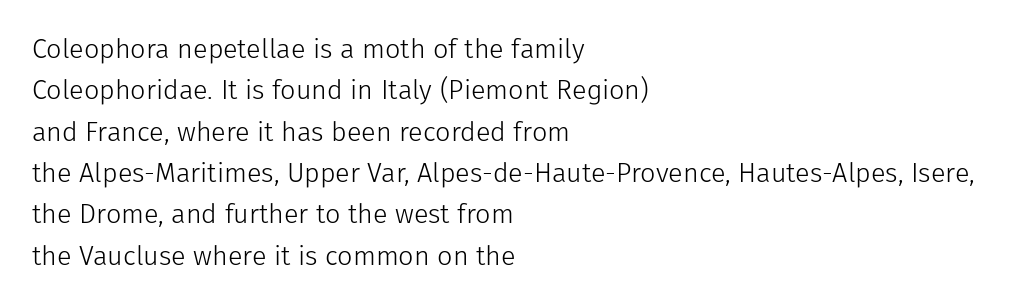
Q: Is the text bold? A: No.
Q: Is the text italic (slanted)? A: No, it is upright.
Q: Is the text underlined? A: No.
Q: How is the paragraph aligned? A: Left-aligned.
Q: Is the spacing between letters normal or unusually wide? A: Normal.
Q: Is the spacing between lines tight, normal or loose? A: Normal.
